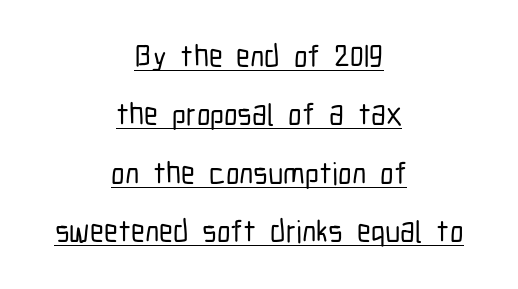
Style check: upright. Reading down the block, each line starts at a different indent, mirrored at its end. These lines keep a tight, regular rhythm from letter to letter. This sample uses a sans-serif face. The letters advance in unequal steps, a hallmark of proportional type.
